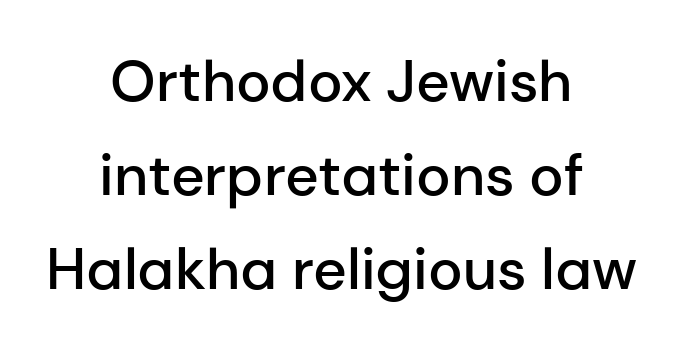
{"serif": "no", "italic": "no", "bold": "semi", "weight": "semibold", "width": "normal", "stroke_contrast": "low", "x_height": "medium", "monospaced": "no", "underline": "no", "align": "center", "line_spacing": "normal", "line_spacing_ratio": 1.62, "letter_spacing": "normal", "letter_spacing_em": 0.0, "glyph_px": 58}
